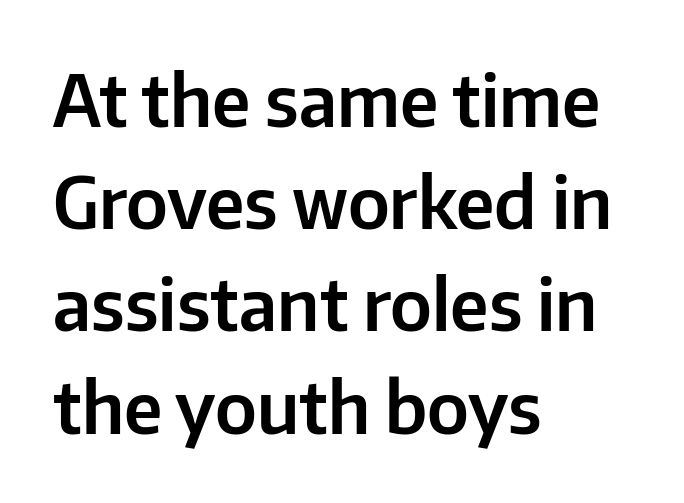
The image shows 71 px sans-serif type, upright; set left-aligned, normal line spacing (1.44x), normal letter spacing, not underlined; low stroke contrast and a medium x-height.
